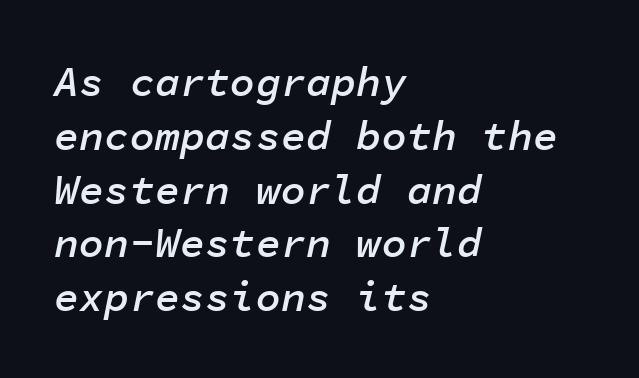
The image shows 42 px semibold type, italic (leaning right), monospaced; set left-aligned, normal line spacing (1.28x), normal letter spacing, not underlined; low stroke contrast and a medium x-height.
